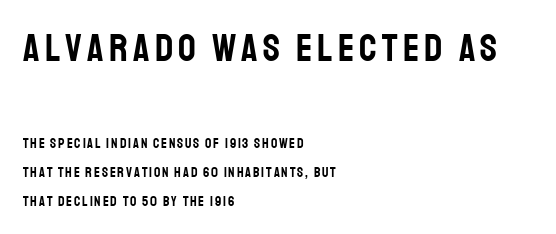
The image shows 39 px condensed sans-serif type, upright; set left-aligned, loose line spacing (2.05x), not underlined; the first (top) block is 2.79x larger; low stroke contrast and a large x-height.
